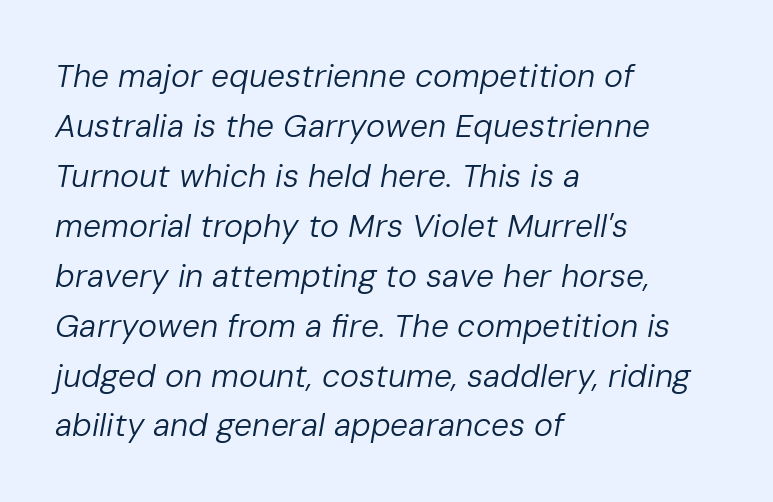
Q: Is the text bold? A: No.
Q: Is the text italic (slanted)? A: Yes, it leans right by about 10 degrees.
Q: Is the text underlined? A: No.
Q: How is the paragraph aligned? A: Left-aligned.
Q: Is the spacing between letters normal or unusually wide? A: Normal.
Q: Is the spacing between lines tight, normal or loose? A: Normal.
Q: Width (condensed, normal, or wide)? A: Normal.
Q: Stroke contrast? A: Low.
Q: x-height? A: Medium.
Q: Monospaced? A: No.
